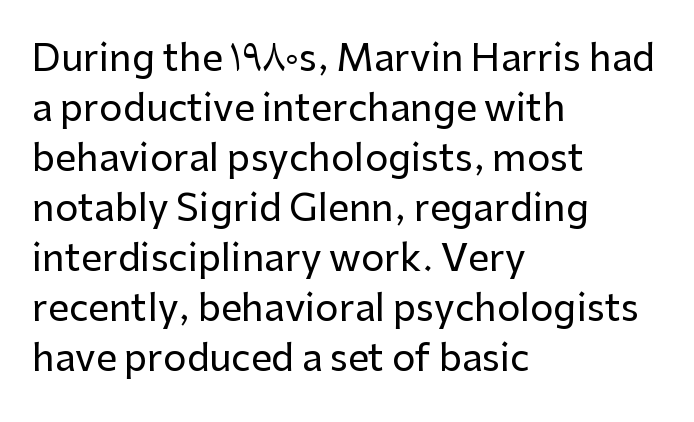
{"serif": "no", "italic": "no", "width": "normal", "stroke_contrast": "low", "x_height": "medium", "monospaced": "no", "underline": "no", "align": "left", "line_spacing": "normal", "line_spacing_ratio": 1.35, "letter_spacing": "normal", "letter_spacing_em": 0.0, "glyph_px": 37}
